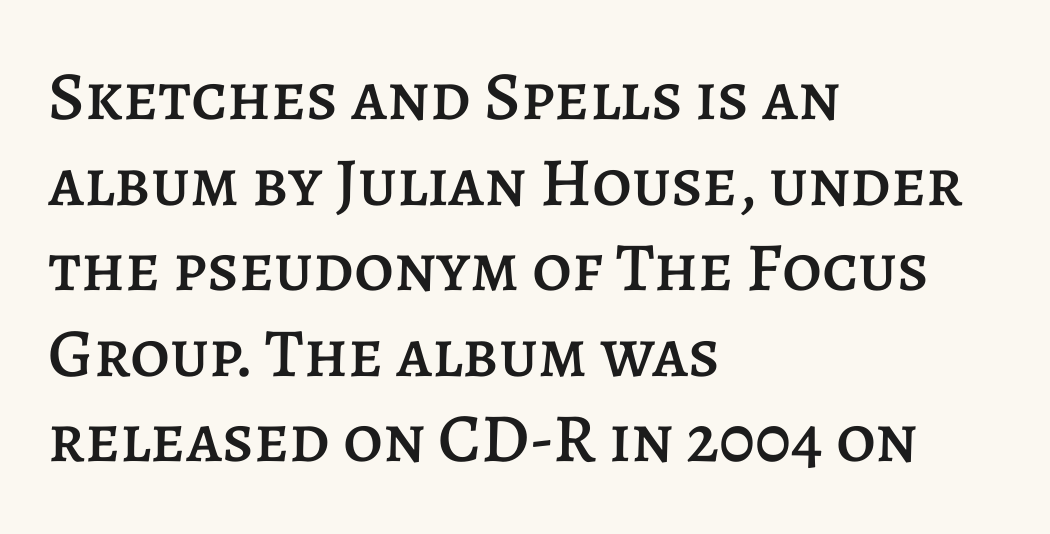
Q: Is the text italic (slanted)? A: No, it is upright.
Q: Is the text underlined? A: No.
Q: How is the paragraph aligned? A: Left-aligned.
Q: Is the spacing between letters normal or unusually wide? A: Normal.
Q: Width (condensed, normal, or wide)? A: Normal.
Q: Stroke contrast? A: Low.
Q: x-height? A: Large.
Q: Monospaced? A: No.
